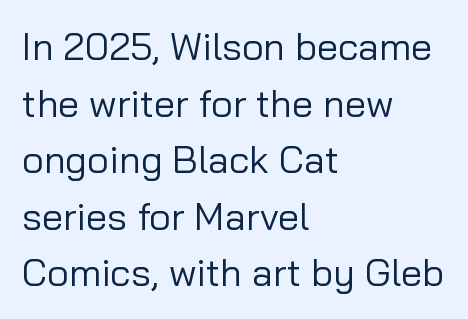
The passage shown is typed in a proportional face where columns would drift. Leftover space on each line is placed entirely after the last word. Is this a heavy cut? Hardly; it is regular or lighter. The baseline area is clear. No italicization has been applied; the sample stays upright. The glyphs in this specimen are sans serif.
